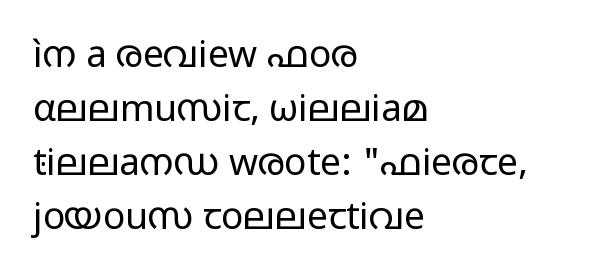
{"serif": "no", "italic": "no", "bold": "no", "weight": "regular", "width": "wide", "stroke_contrast": "low", "x_height": "medium", "monospaced": "no", "underline": "no", "align": "left", "line_spacing": "normal", "line_spacing_ratio": 1.46, "letter_spacing": "normal", "letter_spacing_em": 0.0, "glyph_px": 37}
